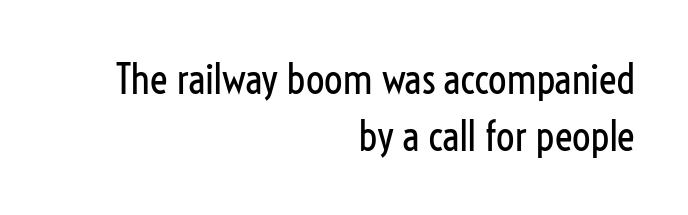
Q: Is the text bold? A: No.
Q: Is the text italic (slanted)? A: No, it is upright.
Q: Is the typeface a serif or a sans-serif typeface? A: Sans-serif.
Q: Is the text underlined? A: No.
Q: How is the paragraph aligned? A: Right-aligned.
Q: Is the spacing between letters normal or unusually wide? A: Normal.
Q: Is the spacing between lines tight, normal or loose? A: Normal.
Q: Width (condensed, normal, or wide)? A: Condensed.
Q: Stroke contrast? A: Low.
Q: x-height? A: Medium.
Q: Monospaced? A: No.
